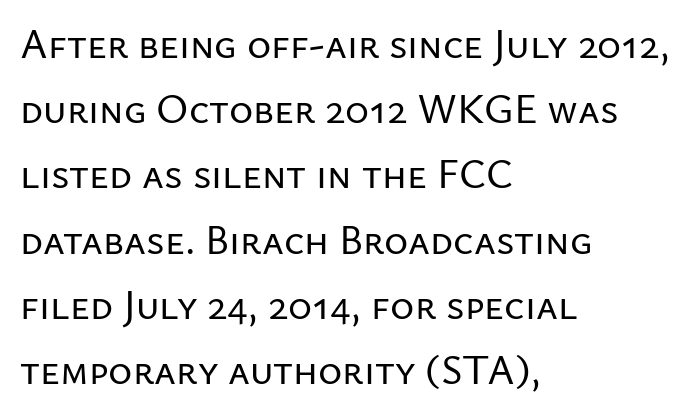
Tall strokes in this sample are plumb rather than angled. Does the leading feel generous? No, just average. Character widths vary here, with narrow letters taking less room than wide ones. Caption: multi-line text, flush left, ragged right. Lines of text with bare space underneath.
